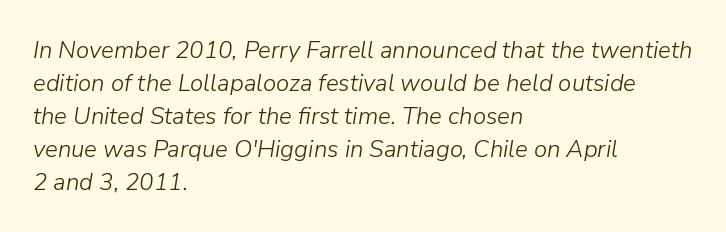
{"italic": "yes", "lean": "right", "slant_degrees": 9, "bold": "no", "underline": "no", "align": "left", "line_spacing": "normal", "line_spacing_ratio": 1.37, "letter_spacing": "normal", "letter_spacing_em": 0.0, "glyph_px": 24}
